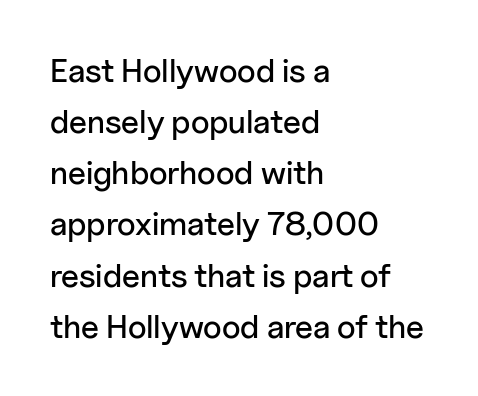
The image shows 33 px sans-serif type, upright; set left-aligned, normal line spacing (1.55x), normal letter spacing, not underlined; low stroke contrast and a medium x-height.
